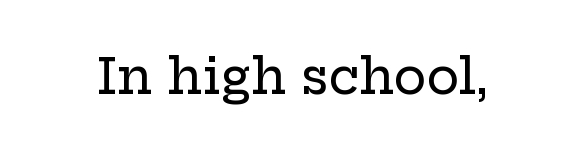
Q: Is the text italic (slanted)? A: No, it is upright.
Q: Is the typeface a serif or a sans-serif typeface? A: Serif.
Q: Is the text underlined? A: No.
Q: Is the spacing between letters normal or unusually wide? A: Normal.
Q: Width (condensed, normal, or wide)? A: Wide.
Q: Stroke contrast? A: Low.
Q: x-height? A: Medium.
Q: Monospaced? A: No.
